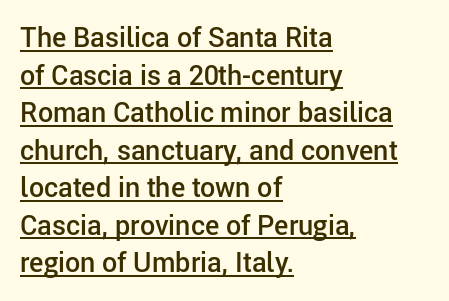
When letters stand straight like this, we call the style roman or upright. The rendered words wear a rule along their underside. Visually the block forms a straight wall on the left and a jagged coastline on the right. How heavy is the stroke? Medium-heavy — a semibold, shy of bold.
